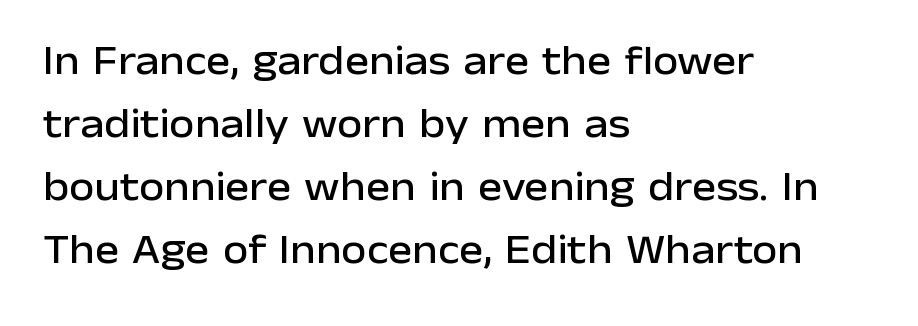
The image shows 41 px sans-serif type, upright; set left-aligned, normal line spacing (1.54x), normal letter spacing, not underlined; low stroke contrast and a medium x-height.
